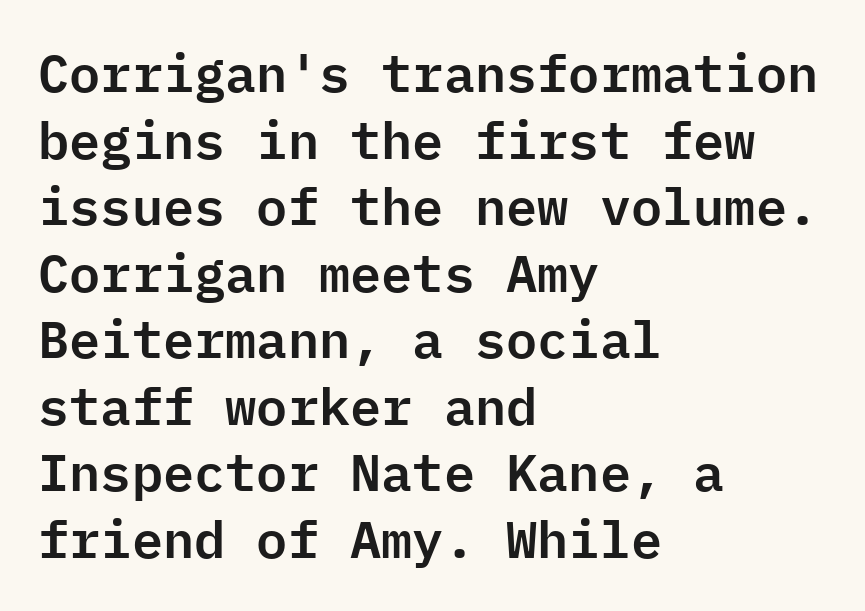
{"serif": "no", "italic": "no", "width": "normal", "stroke_contrast": "low", "x_height": "medium", "monospaced": "yes", "underline": "no", "align": "left", "line_spacing": "normal", "line_spacing_ratio": 1.28, "letter_spacing": "normal", "letter_spacing_em": 0.0, "glyph_px": 52}
